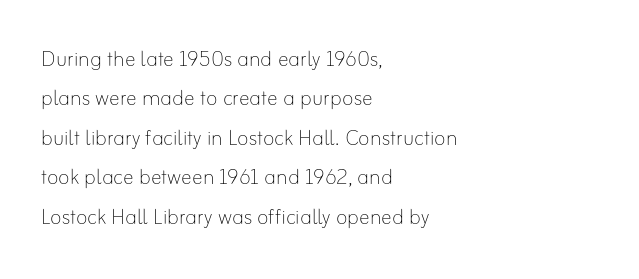
Q: Is the text bold? A: No.
Q: Is the text italic (slanted)? A: No, it is upright.
Q: Is the text underlined? A: No.
Q: How is the paragraph aligned? A: Left-aligned.
Q: Is the spacing between letters normal or unusually wide? A: Normal.
Q: Is the spacing between lines tight, normal or loose? A: Normal.
